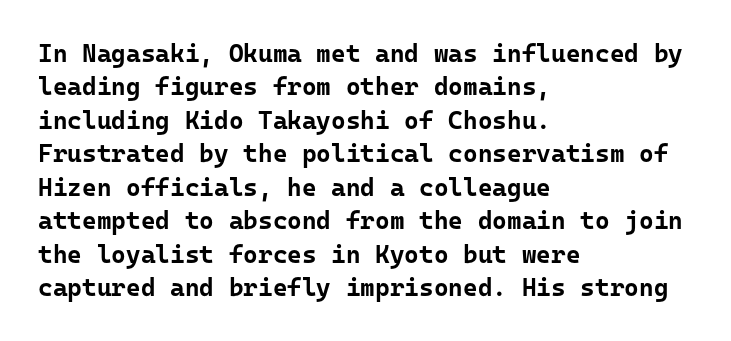
Q: Is the text bold? A: Yes.
Q: Is the text italic (slanted)? A: No, it is upright.
Q: Is the text underlined? A: No.
Q: How is the paragraph aligned? A: Left-aligned.
Q: Is the spacing between letters normal or unusually wide? A: Normal.
Q: Is the spacing between lines tight, normal or loose? A: Normal.
